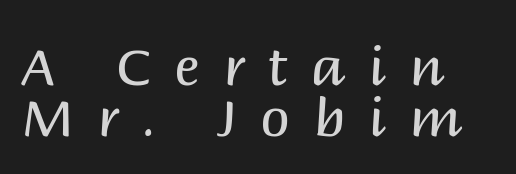
The image shows 53 px regular-weight sans-serif type; set left-aligned, tight line spacing (0.97x), unusually wide letter spacing (+0.44 em), not underlined; medium stroke contrast and a large x-height.
